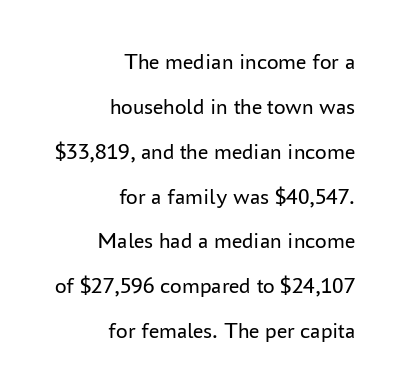
{"italic": "no", "bold": "no", "underline": "no", "align": "right", "line_spacing": "loose", "line_spacing_ratio": 1.95, "letter_spacing": "normal", "letter_spacing_em": 0.0, "glyph_px": 23}
